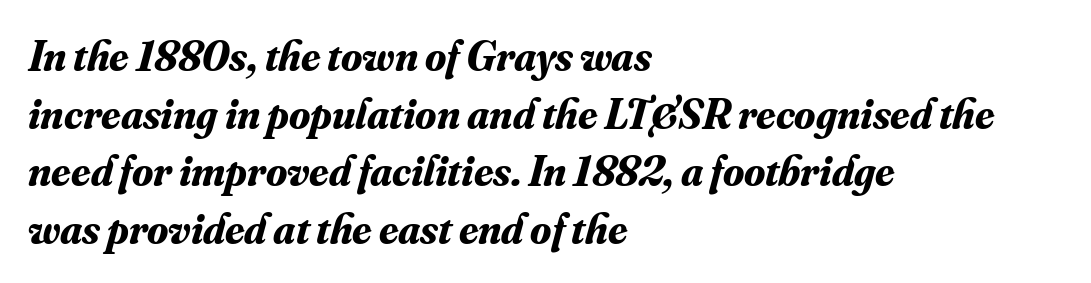
The image shows 43 px bold serif type, italic (leaning right); set left-aligned, normal line spacing (1.34x), normal letter spacing, not underlined; medium stroke contrast and a small x-height.
